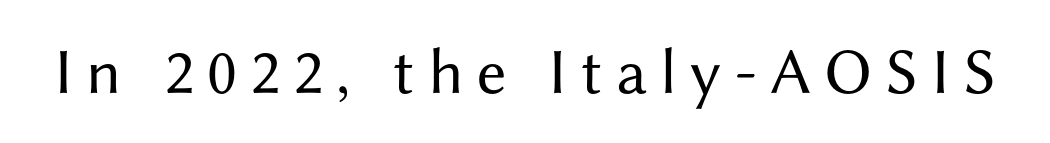
Q: Is the text bold? A: No.
Q: Is the text italic (slanted)? A: No, it is upright.
Q: Is the typeface a serif or a sans-serif typeface? A: Sans-serif.
Q: Is the text underlined? A: No.
Q: Is the spacing between letters normal or unusually wide? A: Unusually wide.
Q: Width (condensed, normal, or wide)? A: Normal.
Q: Stroke contrast? A: Medium.
Q: x-height? A: Medium.
Q: Monospaced? A: No.
